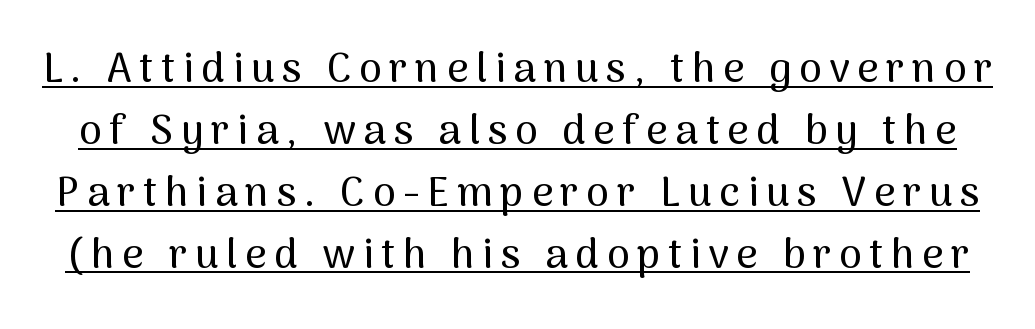
This sample has the flowing, uneven cadence of proportional lettering. Like a heading marked for emphasis, these lines bear an underscore. Vertical strokes here are truly vertical. A normal amount of white space separates one row of letters from the next. The typeface chosen for these lines omits serifs.
